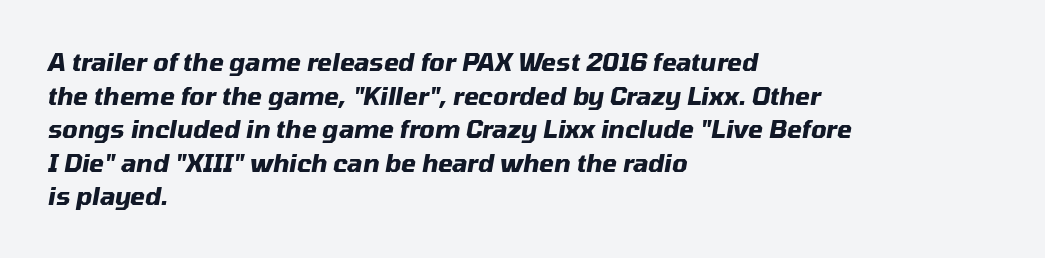
{"italic": "yes", "lean": "right", "slant_degrees": 10, "bold": "yes", "underline": "no", "align": "left", "line_spacing": "normal", "line_spacing_ratio": 1.4, "letter_spacing": "normal", "letter_spacing_em": 0.0, "glyph_px": 24}
